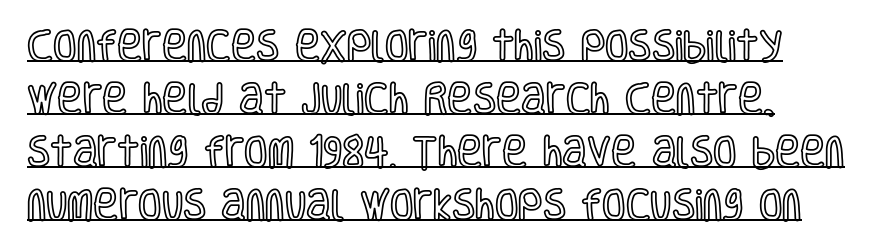
Q: Is the text italic (slanted)? A: No, it is upright.
Q: Is the text underlined? A: Yes.
Q: How is the paragraph aligned? A: Left-aligned.
Q: Is the spacing between letters normal or unusually wide? A: Normal.
Q: Is the spacing between lines tight, normal or loose? A: Normal.
Q: Width (condensed, normal, or wide)? A: Condensed.
Q: x-height? A: Large.
Q: Monospaced? A: No.
